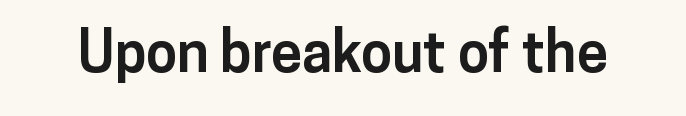
{"serif": "no", "italic": "no", "bold": "yes", "weight": "bold", "width": "normal", "stroke_contrast": "low", "x_height": "medium", "monospaced": "no", "underline": "no", "letter_spacing": "normal", "letter_spacing_em": 0.0, "glyph_px": 56}
